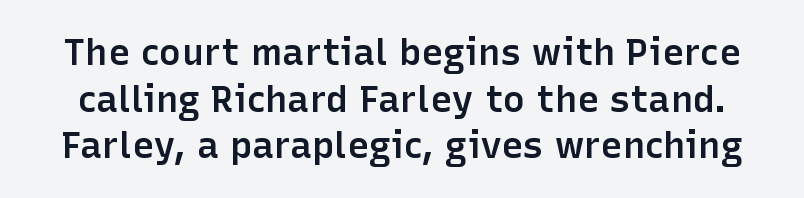
Q: Is the text bold? A: Semi-bold.
Q: Is the text italic (slanted)? A: No, it is upright.
Q: Is the typeface a serif or a sans-serif typeface? A: Sans-serif.
Q: Is the text underlined? A: No.
Q: Is the spacing between letters normal or unusually wide? A: Normal.
Q: Is the spacing between lines tight, normal or loose? A: Normal.
Q: Width (condensed, normal, or wide)? A: Normal.
Q: Stroke contrast? A: Low.
Q: x-height? A: Medium.
Q: Monospaced? A: No.
